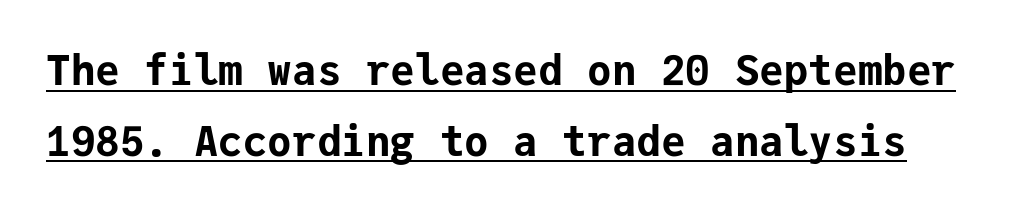
{"serif": "no", "italic": "no", "bold": "yes", "weight": "bold", "width": "normal", "stroke_contrast": "low", "x_height": "medium", "monospaced": "yes", "underline": "yes", "line_spacing_ratio": 1.73, "letter_spacing": "normal", "letter_spacing_em": 0.0, "glyph_px": 41}
